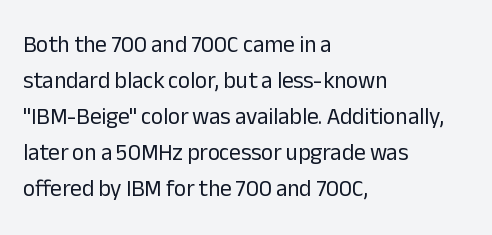
{"italic": "no", "bold": "no", "underline": "no", "align": "left", "line_spacing": "normal", "line_spacing_ratio": 1.57, "letter_spacing": "normal", "letter_spacing_em": 0.0, "glyph_px": 23}
